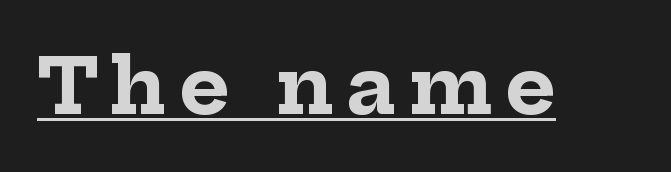
{"serif": "yes", "italic": "no", "bold": "yes", "weight": "bold", "width": "normal", "stroke_contrast": "low", "x_height": "medium", "monospaced": "no", "underline": "yes", "glyph_px": 77}
